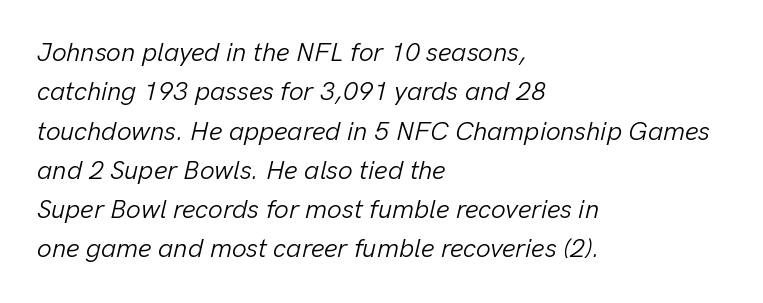
Stroke mass is kept to a normal reading level or below. Horizontally, the lines are justified to the leading edge only. Whoever set this chose a conventional vertical rhythm. When letters slant like this, we call the style italic.
